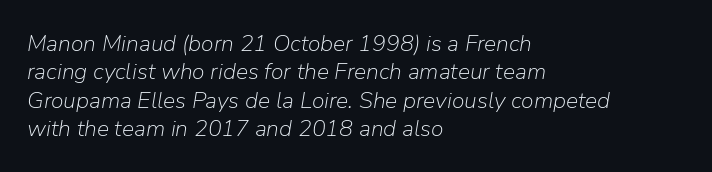
Short note: letters normally spaced. A typesetter would mark this as italic. This sample is left-justified, so line endings fall wherever the words run out. Stroke thickness stays within the range of a standard reading face or lighter. Clear beneath every line of the passage.
